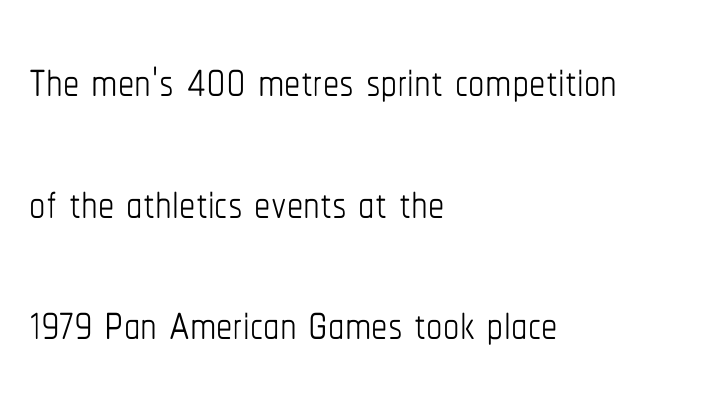
Q: Is the text bold? A: No.
Q: Is the text italic (slanted)? A: No, it is upright.
Q: Is the text underlined? A: No.
Q: How is the paragraph aligned? A: Left-aligned.
Q: Is the spacing between letters normal or unusually wide? A: Normal.
Q: Width (condensed, normal, or wide)? A: Condensed.
Q: Stroke contrast? A: Low.
Q: x-height? A: Medium.
Q: Monospaced? A: No.
